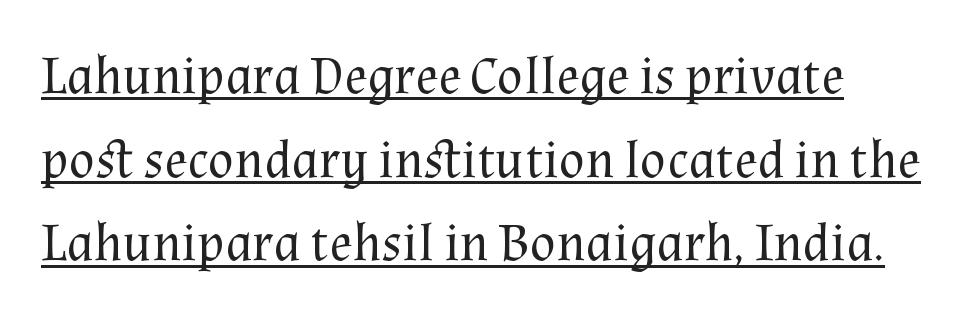
Q: Is the text bold? A: No.
Q: Is the text italic (slanted)? A: No, it is upright.
Q: Is the text underlined? A: Yes.
Q: How is the paragraph aligned? A: Left-aligned.
Q: Is the spacing between letters normal or unusually wide? A: Normal.
Q: Is the spacing between lines tight, normal or loose? A: Normal.
Q: Width (condensed, normal, or wide)? A: Normal.
Q: Stroke contrast? A: Medium.
Q: x-height? A: Medium.
Q: Monospaced? A: No.
